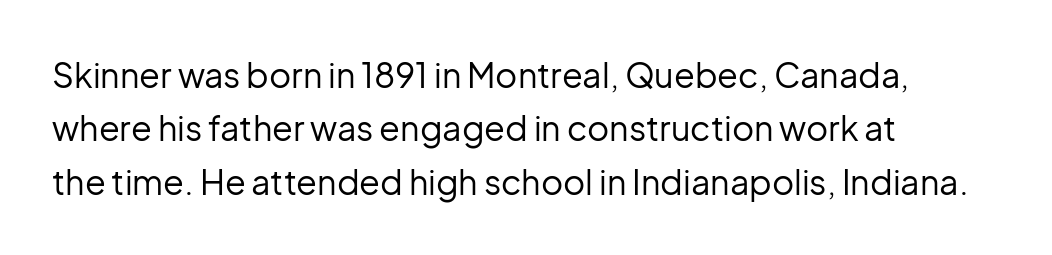
The font's upright variant was chosen for this text. Heft: none added — not bold. The characters display no serif detailing; their extremities are plain. Clear beneath every line of the passage. Here the designer chose a conventional face with non-uniform glyph widths.
